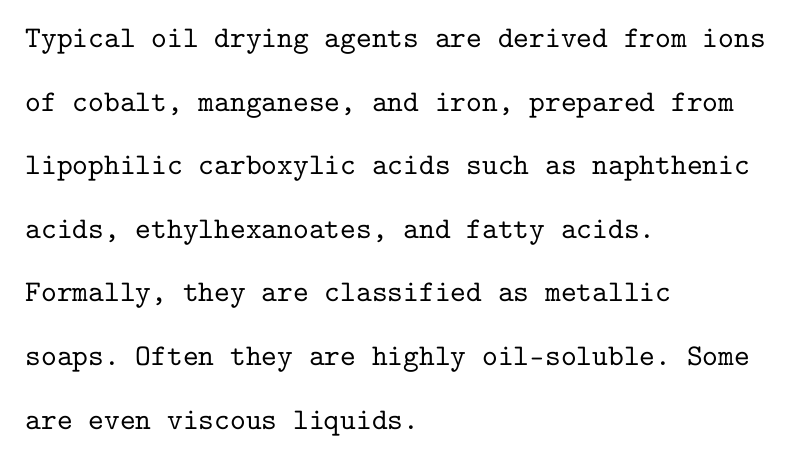
{"serif": "yes", "italic": "no", "width": "normal", "stroke_contrast": "low", "x_height": "medium", "monospaced": "yes", "underline": "no", "align": "left", "line_spacing": "loose", "line_spacing_ratio": 2.12, "letter_spacing": "normal", "letter_spacing_em": 0.0, "glyph_px": 30}
